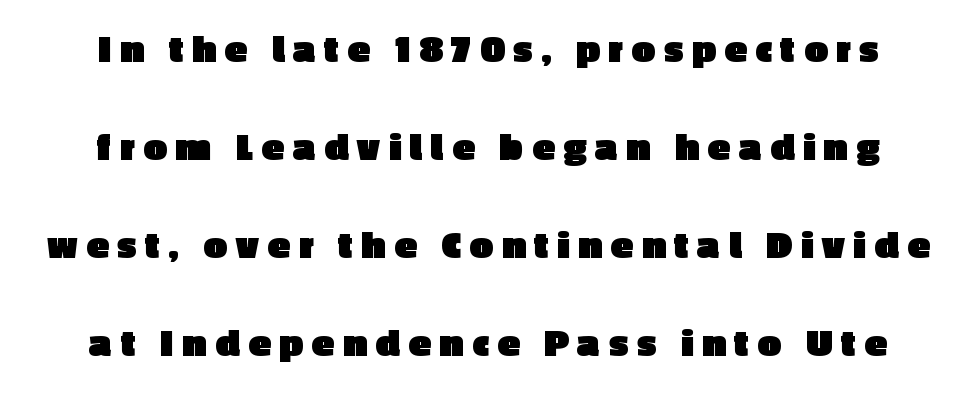
Letter spacing: wide. A typesetter would call this leading open, well beyond the default. Plenty of ink on the page — the face is bold. One-word summary of the alignment: center. A clean baseline with only descenders dipping below it.
